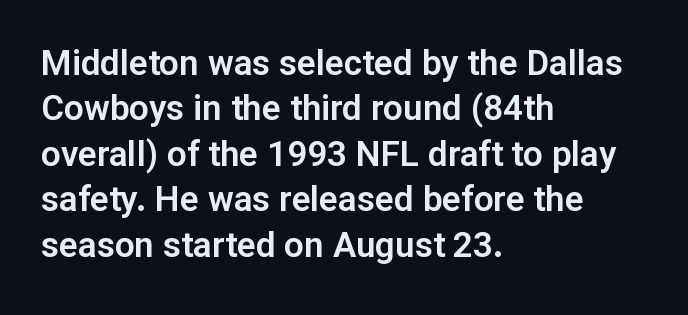
{"serif": "no", "italic": "no", "width": "normal", "stroke_contrast": "low", "x_height": "medium", "monospaced": "no", "underline": "no", "align": "left", "line_spacing": "normal", "line_spacing_ratio": 1.3, "letter_spacing": "normal", "letter_spacing_em": 0.0, "glyph_px": 35}
